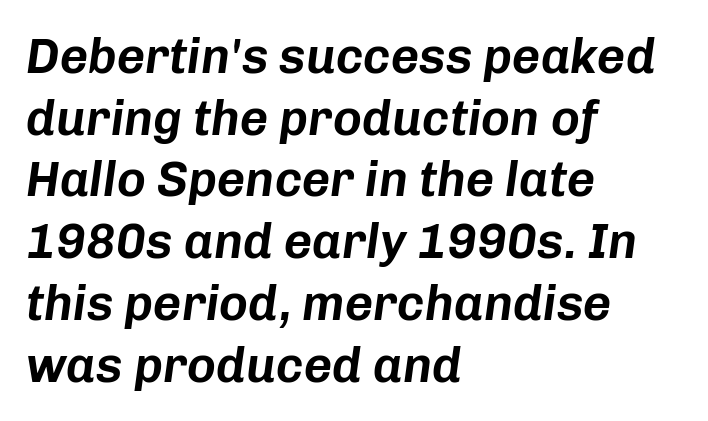
The image shows 49 px text type, italic (leaning right); set left-aligned, normal line spacing (1.26x), normal letter spacing, not underlined; low stroke contrast and a medium x-height.
